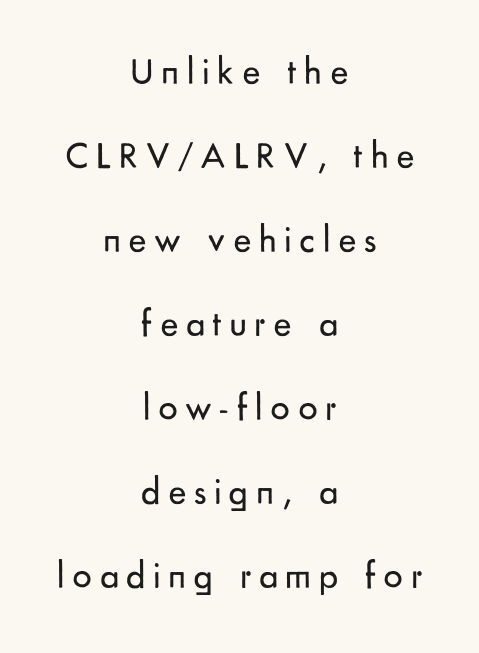
Stems and bowls with no extra thickness — not bold. The space beneath each line is pristine and unruled. This sample uses expanded letter spacing, leaving extra air between glyphs. Regarding leading, the lines here are spaced well apart.
